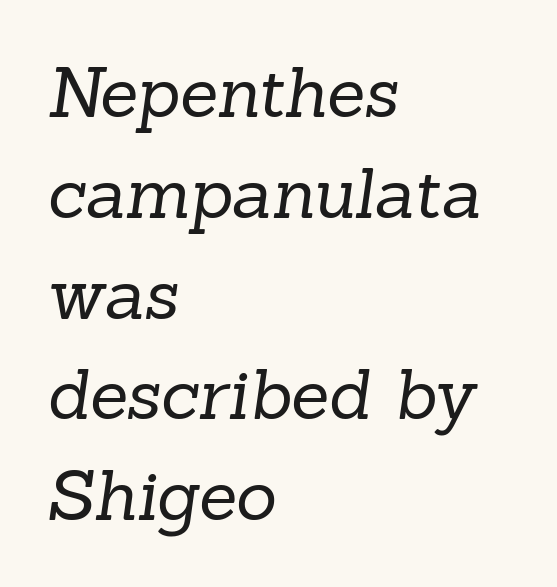
Do the characters align in a grid? No, the font is proportional. Notice how descenders clear the ascenders below comfortably — that's standard leading. Decoration check: the copy has no underline. Is the letter spacing exaggerated? No — it looks like the ordinary default. Horizontal alignment here is leftward, the default for most running prose. Ink coverage per letter is moderate at most.
